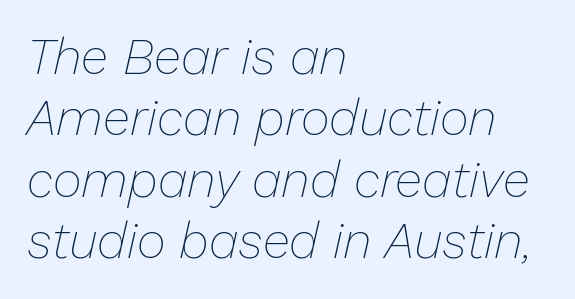
Visually the block forms a straight wall on the left and a jagged coastline on the right. The face used here is proportionally spaced, like ordinary book or web type. The type is set solid horizontally, with unmodified tracking. Underline: absent. Caption: face not bold, strokes unweighted.
